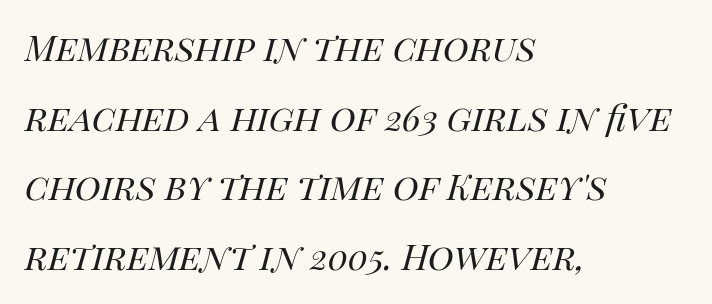
Q: Is the text bold? A: No.
Q: Is the text italic (slanted)? A: Yes, it leans right by about 14 degrees.
Q: Is the text underlined? A: No.
Q: How is the paragraph aligned? A: Left-aligned.
Q: Is the spacing between letters normal or unusually wide? A: Normal.
Q: Is the spacing between lines tight, normal or loose? A: Normal.
Q: Width (condensed, normal, or wide)? A: Normal.
Q: Stroke contrast? A: High.
Q: x-height? A: Large.
Q: Monospaced? A: No.
